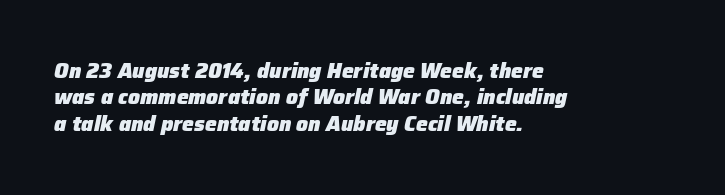
{"italic": "yes", "lean": "right", "slant_degrees": 12, "bold": "yes", "underline": "no", "align": "left", "line_spacing": "normal", "line_spacing_ratio": 1.26, "letter_spacing": "normal", "letter_spacing_em": 0.0, "glyph_px": 21}
